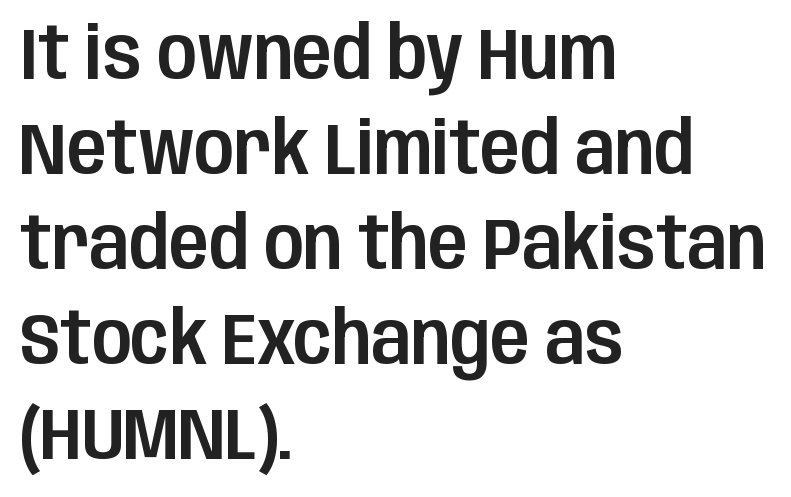
The image shows 73 px condensed sans-serif type, upright; set left-aligned, normal line spacing (1.3x), normal letter spacing, not underlined; low stroke contrast and a large x-height.
